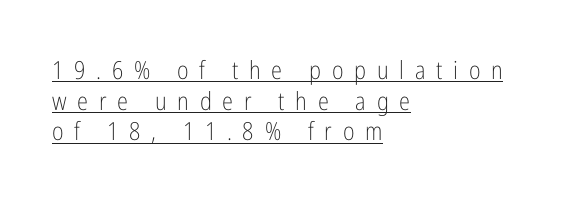
Q: Is the text bold? A: No.
Q: Is the text italic (slanted)? A: No, it is upright.
Q: Is the text underlined? A: Yes.
Q: How is the paragraph aligned? A: Left-aligned.
Q: Is the spacing between letters normal or unusually wide? A: Unusually wide.
